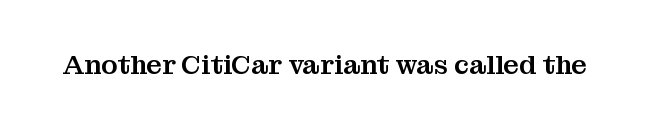
{"italic": "no", "underline": "no", "letter_spacing": "normal", "letter_spacing_em": 0.0, "glyph_px": 27}
